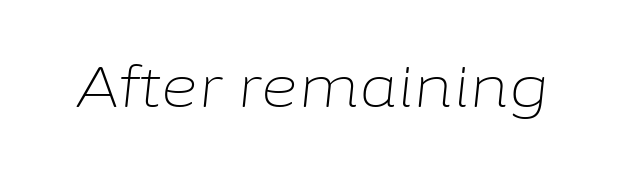
The image shows 57 px light type, italic (leaning right); set normal letter spacing, not underlined; low stroke contrast and a medium x-height.
